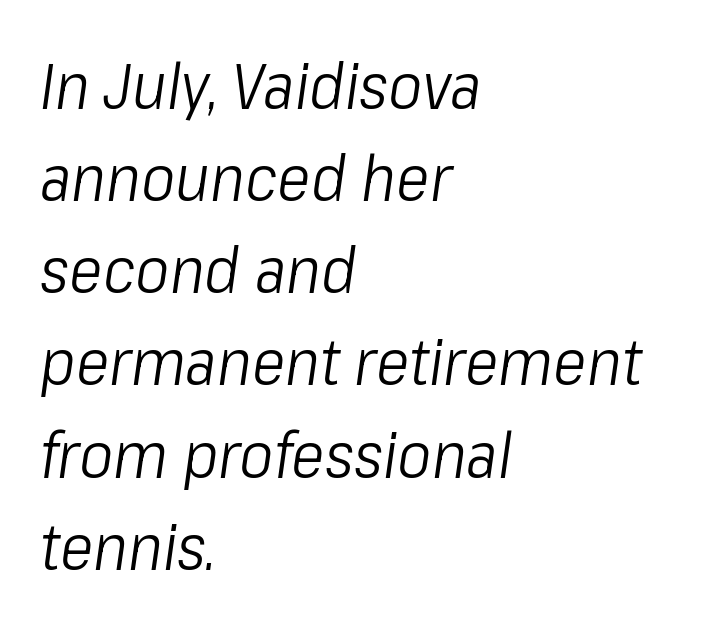
{"italic": "yes", "lean": "right", "slant_degrees": 8, "bold": "no", "weight": "light", "width": "condensed", "stroke_contrast": "low", "x_height": "medium", "monospaced": "no", "underline": "no", "align": "left", "line_spacing": "normal", "line_spacing_ratio": 1.44, "letter_spacing": "normal", "letter_spacing_em": 0.0, "glyph_px": 64}
